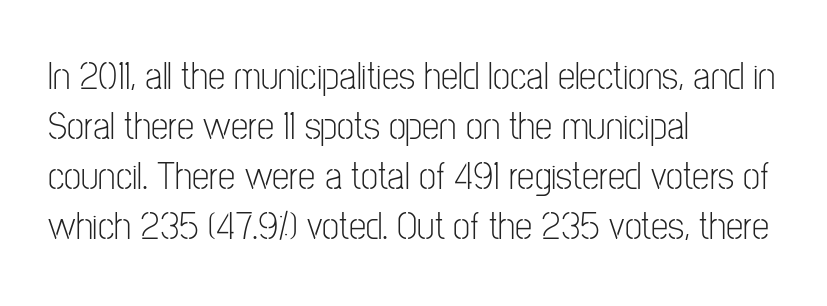
{"serif": "no", "italic": "no", "bold": "no", "weight": "light", "width": "condensed", "stroke_contrast": "low", "x_height": "medium", "monospaced": "no", "underline": "no", "align": "left", "line_spacing": "normal", "line_spacing_ratio": 1.28, "letter_spacing": "normal", "letter_spacing_em": 0.0, "glyph_px": 39}
